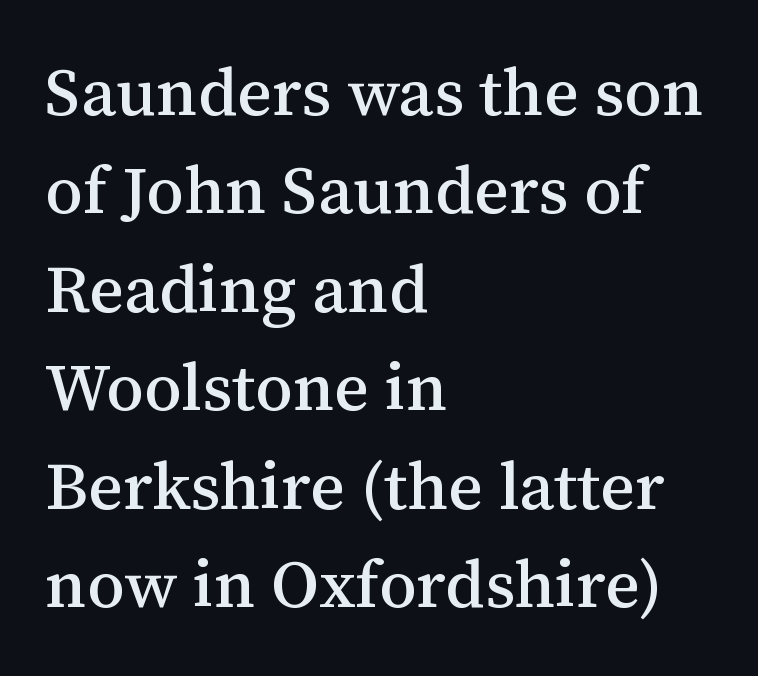
The image shows 67 px serif type, upright; set left-aligned, normal line spacing (1.47x), normal letter spacing, not underlined; medium stroke contrast and a medium x-height.
